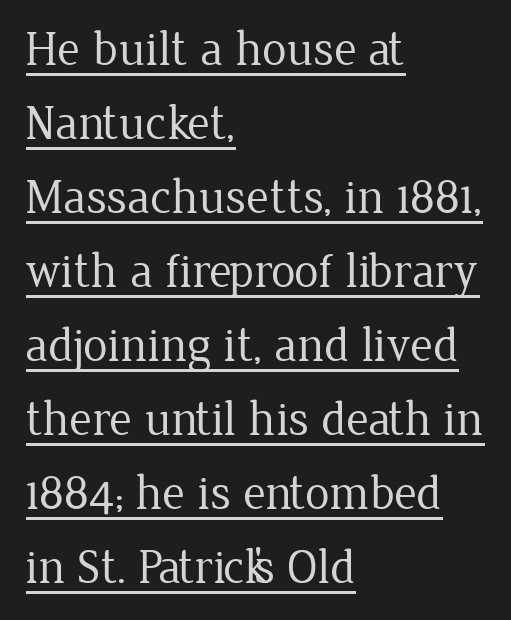
{"serif": "yes", "italic": "no", "bold": "no", "weight": "regular", "width": "normal", "stroke_contrast": "low", "x_height": "medium", "monospaced": "no", "underline": "yes", "align": "left", "line_spacing": "normal", "line_spacing_ratio": 1.51, "letter_spacing": "normal", "letter_spacing_em": 0.0, "glyph_px": 49}
